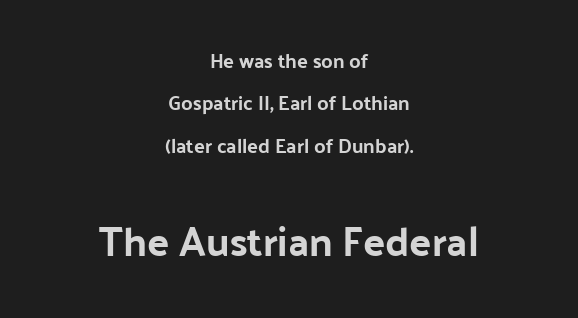
Q: Is the text bold? A: Yes.
Q: Is the text italic (slanted)? A: No, it is upright.
Q: Is the typeface a serif or a sans-serif typeface? A: Sans-serif.
Q: Is the text underlined? A: No.
Q: How is the paragraph aligned? A: Centered.
Q: Is the spacing between letters normal or unusually wide? A: Normal.
Q: Is the spacing between lines tight, normal or loose? A: Loose.
Q: Which block of text is set in a larger size, the first (top) or the second (bottom)? A: The second (bottom) one.
Q: Width (condensed, normal, or wide)? A: Normal.
Q: Stroke contrast? A: Low.
Q: x-height? A: Medium.
Q: Monospaced? A: No.
